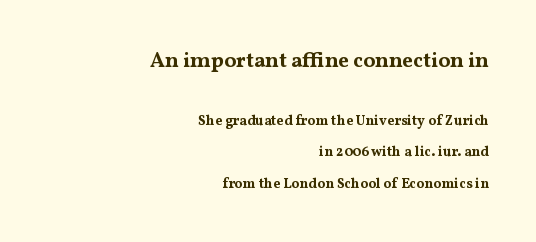
The image shows 21 px bold type, upright; set right-aligned, loose line spacing (2.24x), normal letter spacing, not underlined; the first (top) block is 1.5x larger.
